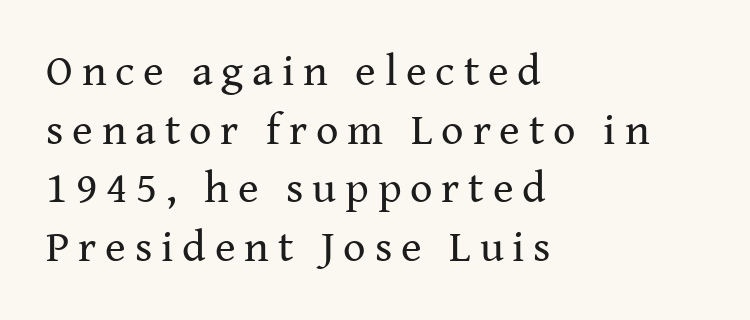
{"serif": "yes", "italic": "no", "bold": "no", "weight": "regular", "width": "normal", "stroke_contrast": "medium", "x_height": "medium", "monospaced": "no", "underline": "no", "align": "left", "line_spacing": "normal", "line_spacing_ratio": 1.33, "letter_spacing": "wide", "letter_spacing_em": 0.2, "glyph_px": 44}
